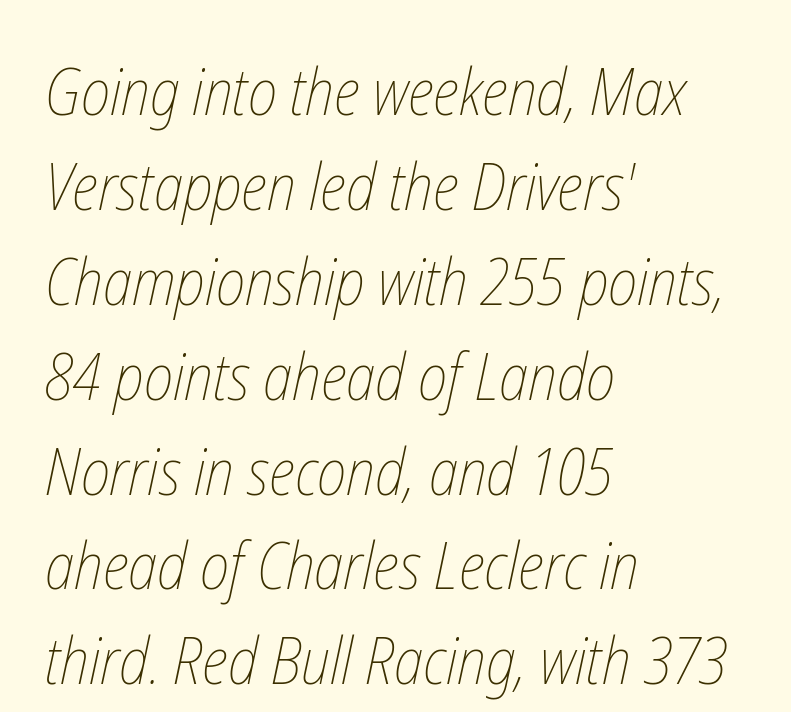
The image shows 65 px thin, condensed type; set left-aligned, normal line spacing (1.46x), normal letter spacing, not underlined; low stroke contrast and a medium x-height.
